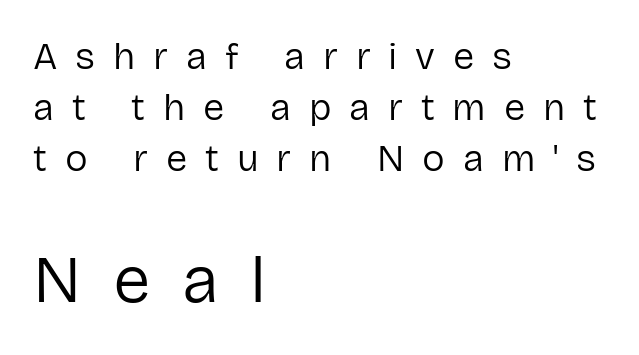
{"serif": "no", "italic": "no", "bold": "no", "weight": "regular", "width": "normal", "stroke_contrast": "low", "x_height": "medium", "monospaced": "no", "underline": "no", "align": "left", "line_spacing": "normal", "line_spacing_ratio": 1.34, "letter_spacing": "wide", "letter_spacing_em": 0.47, "larger_block": "second", "size_ratio": 1.76, "glyph_px": 67}
